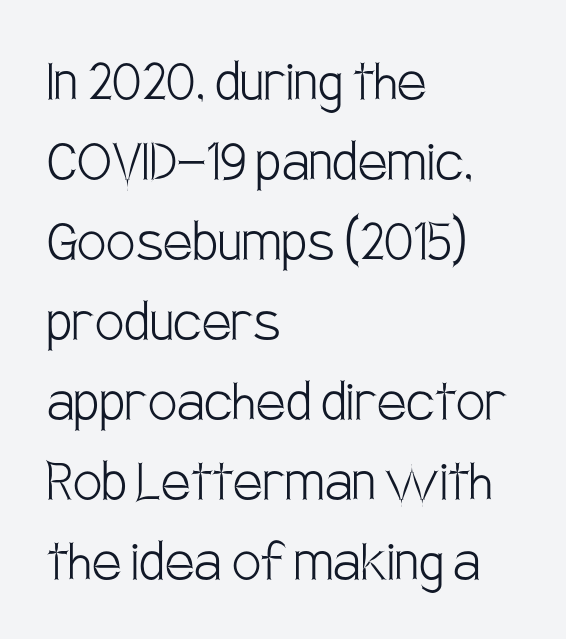
{"serif": "no", "italic": "no", "bold": "no", "weight": "light", "width": "condensed", "stroke_contrast": "low", "x_height": "large", "monospaced": "no", "underline": "no", "align": "left", "line_spacing_ratio": 1.23, "letter_spacing": "normal", "letter_spacing_em": 0.0, "glyph_px": 65}
